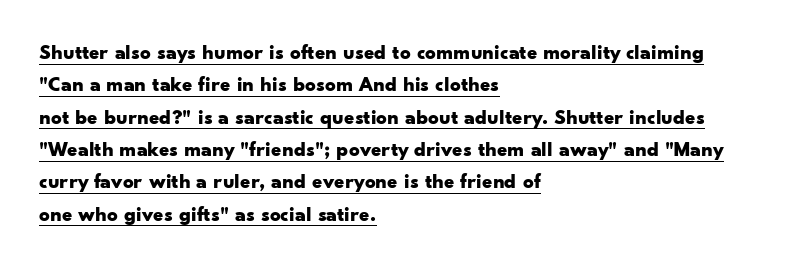
The image shows 21 px bold type, upright; set left-aligned, normal line spacing (1.54x), normal letter spacing, underlined.
